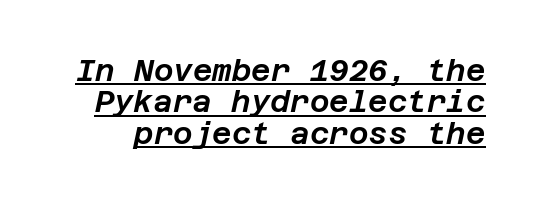
Q: Is the text italic (slanted)? A: Yes, it leans right by about 12 degrees.
Q: Is the text underlined? A: Yes.
Q: Is the spacing between letters normal or unusually wide? A: Normal.
Q: Is the spacing between lines tight, normal or loose? A: Tight.
Q: Width (condensed, normal, or wide)? A: Normal.
Q: Stroke contrast? A: Low.
Q: x-height? A: Large.
